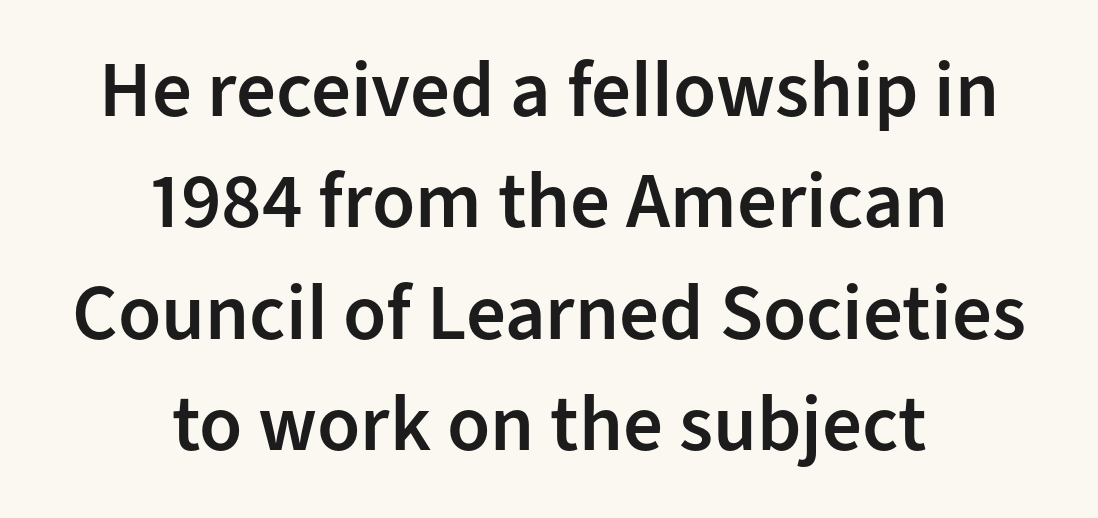
The image shows 79 px semibold sans-serif type, upright; set centered, normal line spacing (1.41x), normal letter spacing, not underlined; low stroke contrast and a medium x-height.
